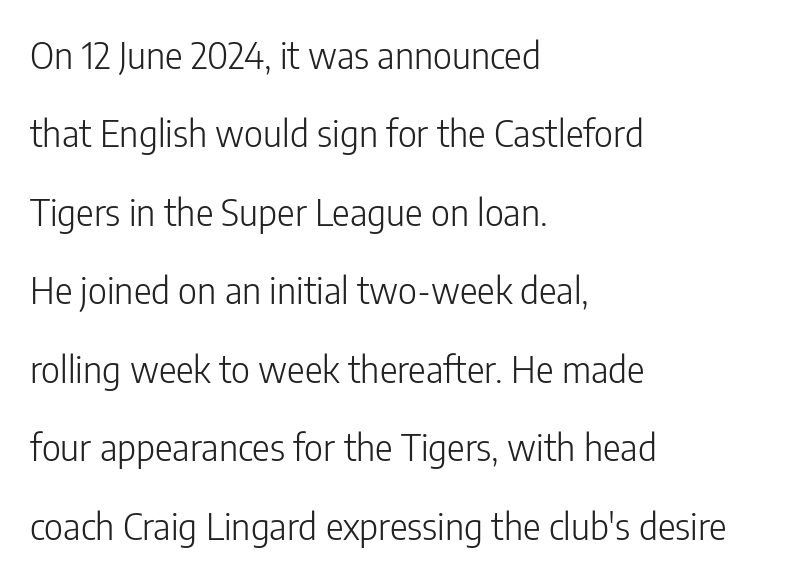
{"serif": "no", "italic": "no", "bold": "no", "weight": "light", "width": "condensed", "stroke_contrast": "low", "x_height": "medium", "monospaced": "no", "underline": "no", "align": "left", "line_spacing": "loose", "line_spacing_ratio": 2.12, "letter_spacing": "normal", "letter_spacing_em": 0.0, "glyph_px": 37}
